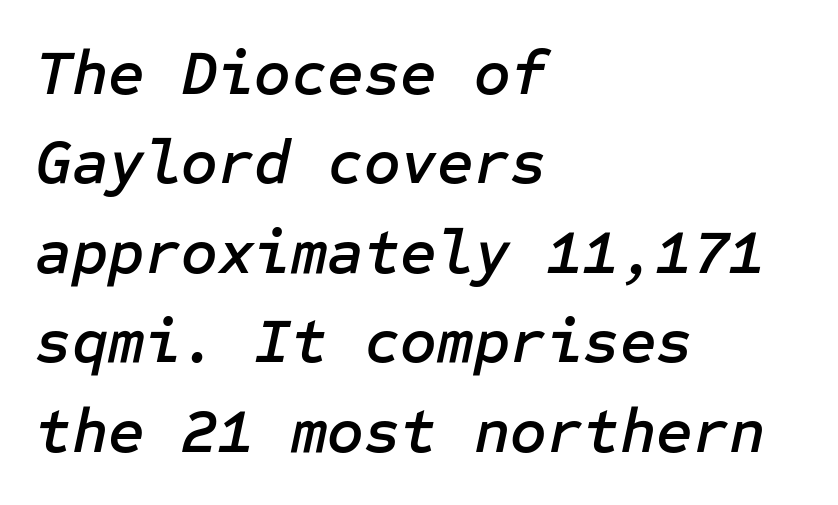
Q: Is the text italic (slanted)? A: Yes, it leans right by about 12 degrees.
Q: Is the text underlined? A: No.
Q: How is the paragraph aligned? A: Left-aligned.
Q: Is the spacing between letters normal or unusually wide? A: Normal.
Q: Is the spacing between lines tight, normal or loose? A: Normal.
Q: Width (condensed, normal, or wide)? A: Normal.
Q: Stroke contrast? A: Low.
Q: x-height? A: Medium.
